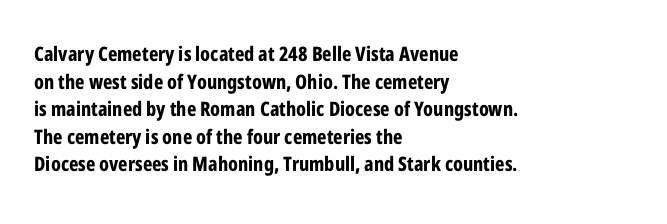
The image shows 20 px bold type, upright; set left-aligned, normal line spacing (1.38x), normal letter spacing, not underlined.
